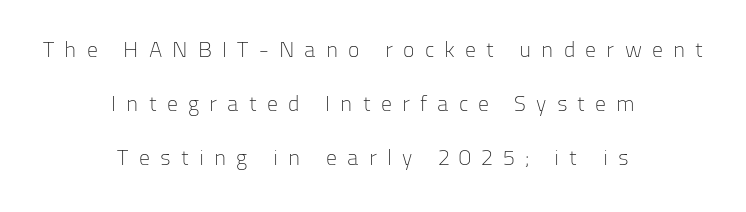
Plain, unruled lines of type. The letterforms sit at book weight or below. Honestly, the letter spacing is so wide it's the main thing you notice. Honestly, the rows look like they've been pulled way apart. The setting favours the middle, as headings and verse often do.
